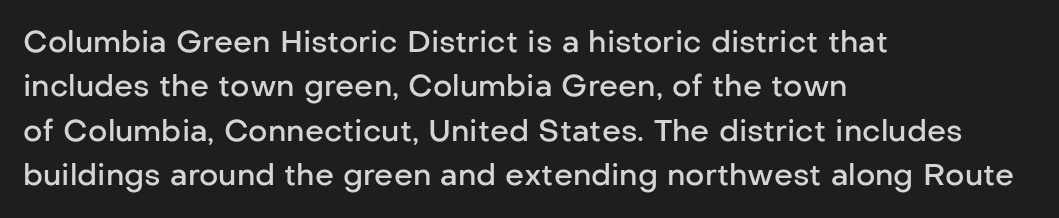
{"serif": "no", "italic": "no", "bold": "semi", "weight": "semibold", "width": "normal", "stroke_contrast": "low", "x_height": "medium", "monospaced": "no", "underline": "no", "align": "left", "line_spacing": "normal", "line_spacing_ratio": 1.48, "letter_spacing": "normal", "letter_spacing_em": 0.0, "glyph_px": 30}
